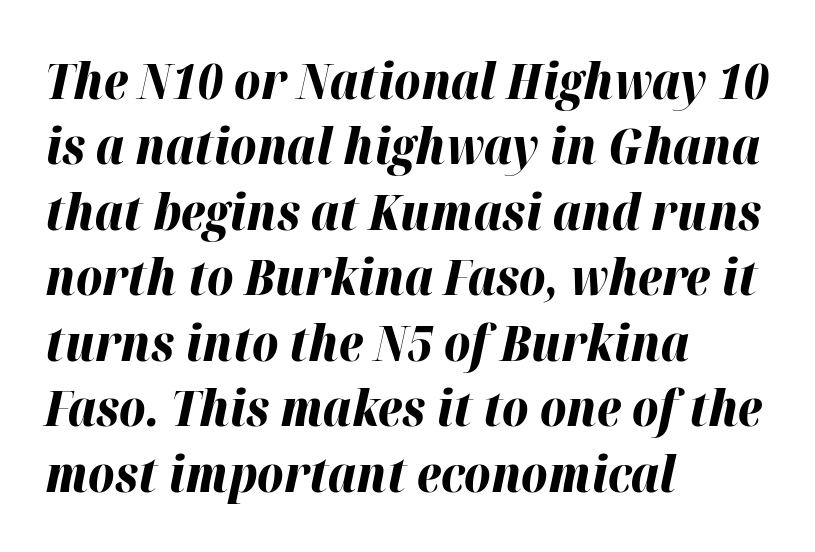
{"italic": "yes", "lean": "right", "slant_degrees": 12, "bold": "yes", "weight": "bold", "width": "normal", "stroke_contrast": "high", "x_height": "medium", "monospaced": "no", "underline": "no", "align": "left", "line_spacing": "normal", "line_spacing_ratio": 1.31, "letter_spacing": "normal", "letter_spacing_em": 0.0, "glyph_px": 50}
